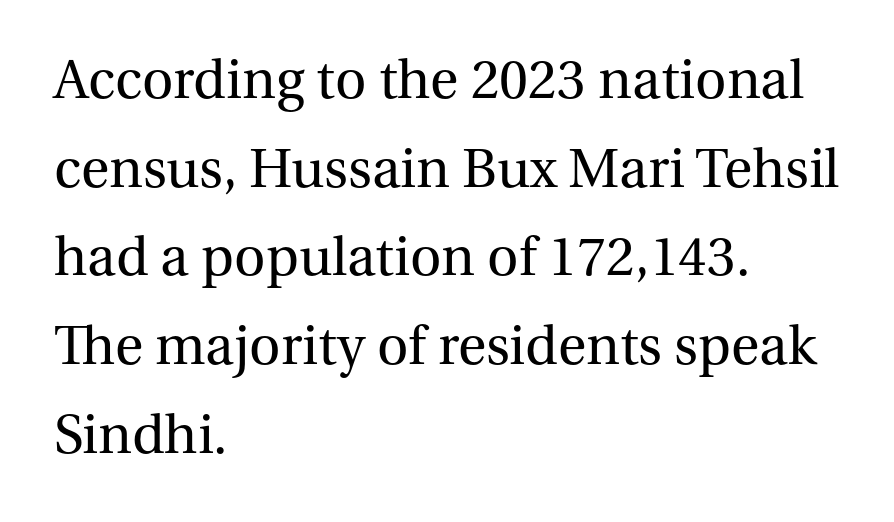
The font sits on the lighter half of the weight spectrum, regular included. The rows are spaced the way most documents space them. The typography opts for an upright posture over an oblique one. Short and long lines alike share a common starting point at left. Examine the stroke ends and you'll spot serifs.
